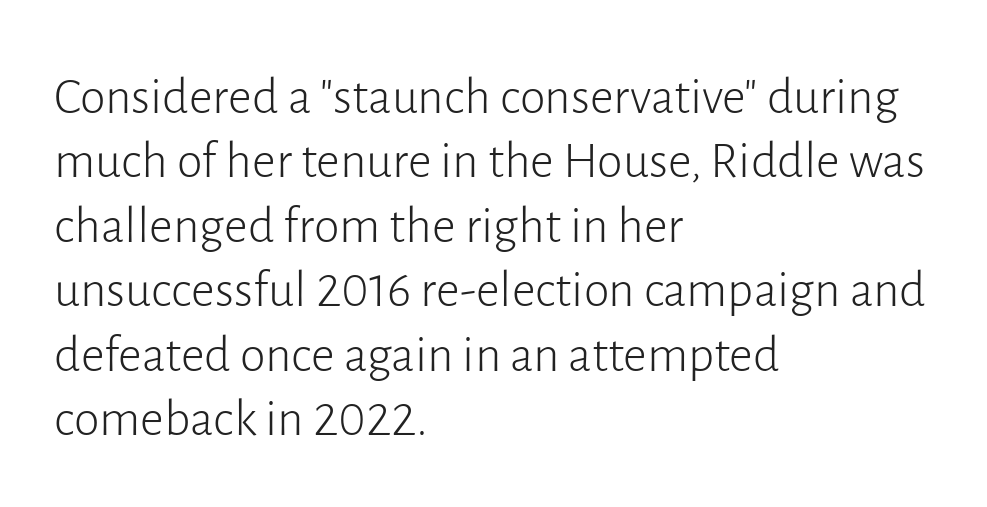
Looks like regular typesetting: each glyph gets only the width it needs. Does extra space separate the letters? No, they use regular spacing. The glyphs in this specimen are sans serif. The letterforms sit at book weight or below. These lines are set flush left with a ragged right edge.
